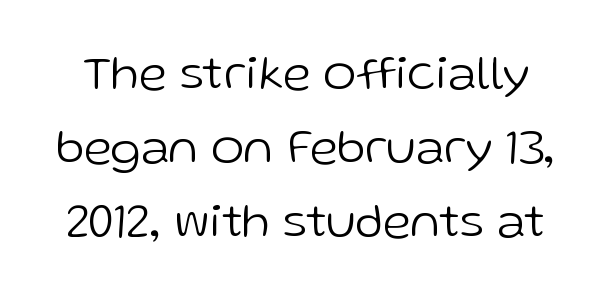
Q: Is the text bold? A: No.
Q: Is the text italic (slanted)? A: No, it is upright.
Q: Is the typeface a serif or a sans-serif typeface? A: Sans-serif.
Q: Is the text underlined? A: No.
Q: Is the spacing between letters normal or unusually wide? A: Normal.
Q: Is the spacing between lines tight, normal or loose? A: Normal.
Q: Width (condensed, normal, or wide)? A: Normal.
Q: Stroke contrast? A: Low.
Q: x-height? A: Medium.
Q: Monospaced? A: No.
